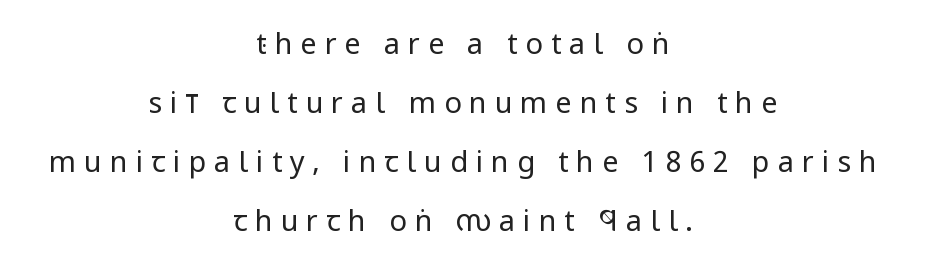
The image shows 29 px regular-weight, condensed sans-serif type, upright; set centered, loose line spacing (2.03x), unusually wide letter spacing (+0.27 em), not underlined; low stroke contrast and a large x-height.
